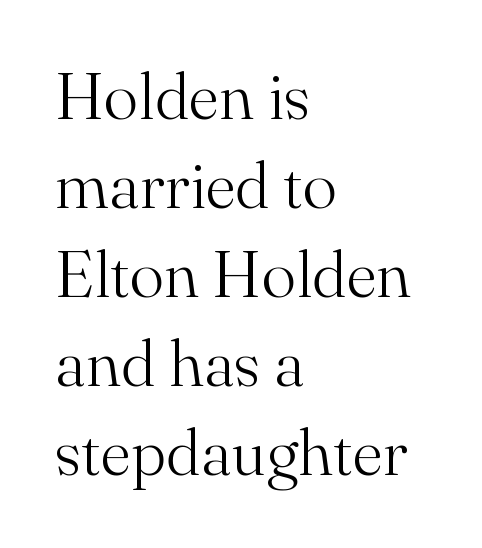
Bold? No — there's no thickening of the strokes. The ragged edge is on the right, which tells us the setting is flush left. Varying glyph widths throughout — classic text-font behaviour. These lines are composed in type with serifs. The letters sit at their default tracking, neither squeezed nor spread. Each row of text sits above clean, open space.
